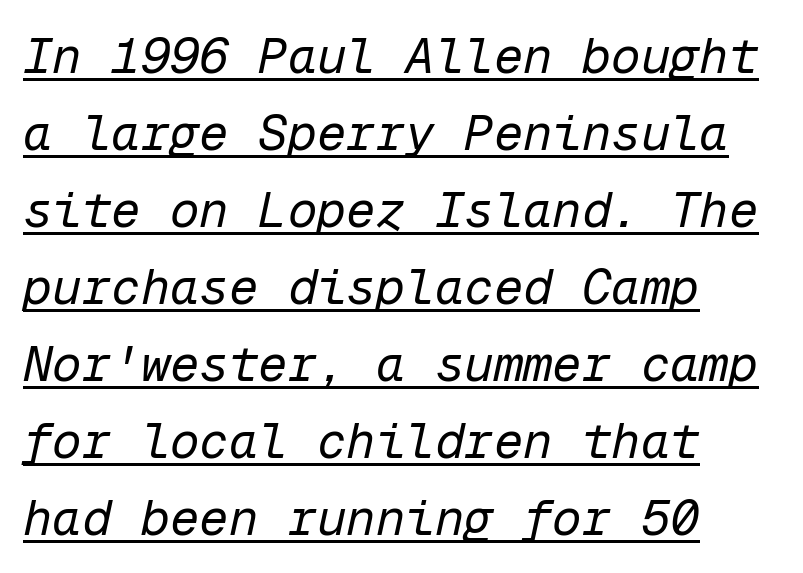
Q: Is the text bold? A: No.
Q: Is the text italic (slanted)? A: Yes, it leans right by about 12 degrees.
Q: Is the text underlined? A: Yes.
Q: How is the paragraph aligned? A: Left-aligned.
Q: Is the spacing between letters normal or unusually wide? A: Normal.
Q: Is the spacing between lines tight, normal or loose? A: Normal.
Q: Width (condensed, normal, or wide)? A: Normal.
Q: Stroke contrast? A: Low.
Q: x-height? A: Medium.
Q: Monospaced? A: Yes.
